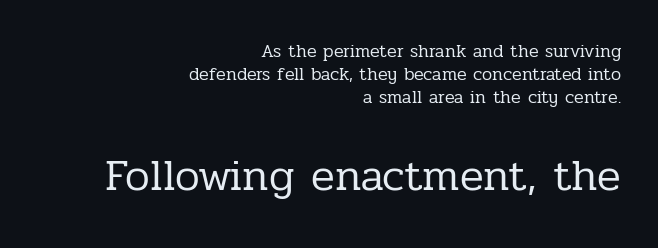
The area under the type is left untouched. The rendering enlarges the type as you move from the upper chunk to the lower. Unlike a clean sans, this face finishes its strokes with serifs. Leftover space on each line is placed entirely before the opening word. Is there any slant? The stems are plumb. The passage shown is not bold in any degree.
